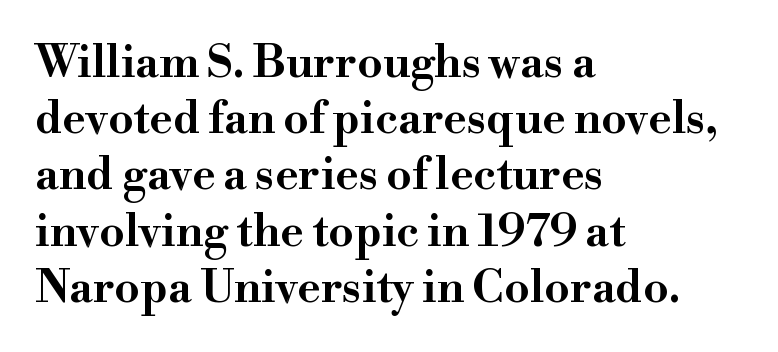
Q: Is the text italic (slanted)? A: No, it is upright.
Q: Is the typeface a serif or a sans-serif typeface? A: Serif.
Q: Is the text underlined? A: No.
Q: How is the paragraph aligned? A: Left-aligned.
Q: Is the spacing between letters normal or unusually wide? A: Normal.
Q: Is the spacing between lines tight, normal or loose? A: Normal.
Q: Width (condensed, normal, or wide)? A: Wide.
Q: Stroke contrast? A: High.
Q: x-height? A: Small.
Q: Monospaced? A: No.
